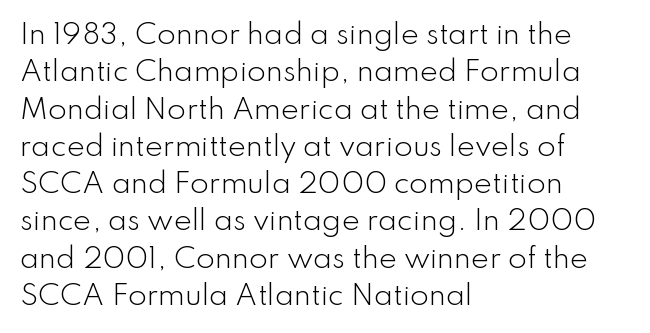
Interline gaps are of average width in this sample. Inter-character spacing is left at the font's built-in metrics. If you drew a line through each stem, it would be perfectly vertical. Words float on clear page, feet unadorned. Each line starts at the same left margin while the right side varies.
